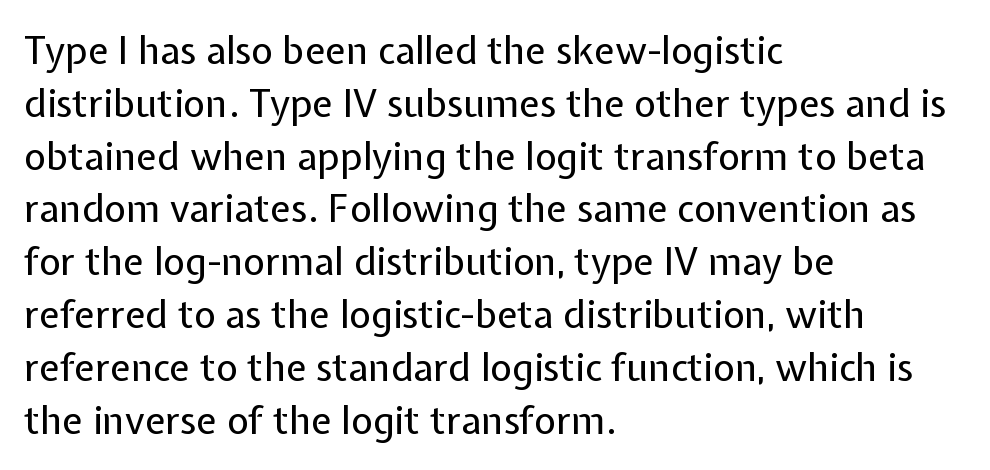
Q: Is the text bold? A: No.
Q: Is the text italic (slanted)? A: No, it is upright.
Q: Is the typeface a serif or a sans-serif typeface? A: Sans-serif.
Q: Is the text underlined? A: No.
Q: How is the paragraph aligned? A: Left-aligned.
Q: Is the spacing between letters normal or unusually wide? A: Normal.
Q: Is the spacing between lines tight, normal or loose? A: Normal.
Q: Width (condensed, normal, or wide)? A: Normal.
Q: Stroke contrast? A: Low.
Q: x-height? A: Medium.
Q: Monospaced? A: No.
